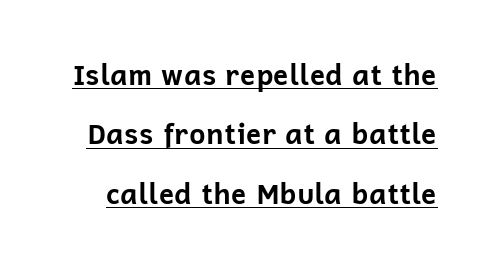
Q: Is the text bold? A: Yes.
Q: Is the text italic (slanted)? A: No, it is upright.
Q: Is the typeface a serif or a sans-serif typeface? A: Sans-serif.
Q: Is the text underlined? A: Yes.
Q: Is the spacing between letters normal or unusually wide? A: Normal.
Q: Is the spacing between lines tight, normal or loose? A: Loose.
Q: Width (condensed, normal, or wide)? A: Normal.
Q: Stroke contrast? A: Low.
Q: x-height? A: Medium.
Q: Monospaced? A: No.
